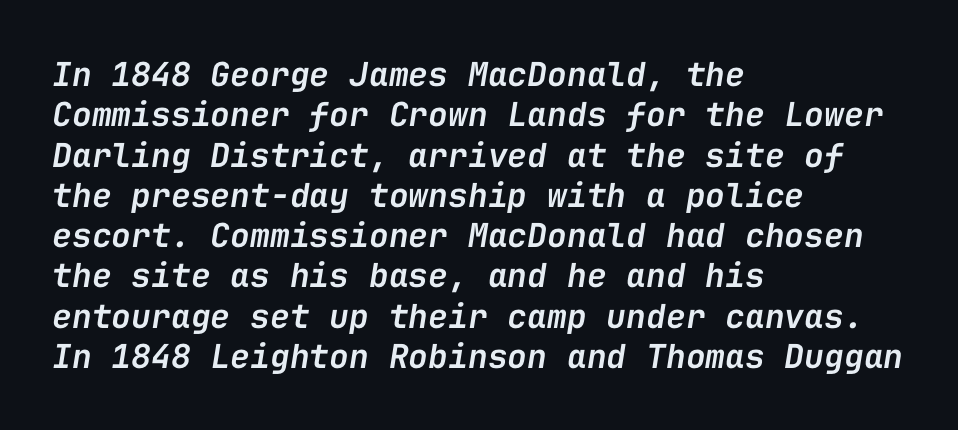
Q: Is the text bold? A: Semi-bold.
Q: Is the text italic (slanted)? A: Yes, it leans right by about 9 degrees.
Q: Is the text underlined? A: No.
Q: How is the paragraph aligned? A: Left-aligned.
Q: Is the spacing between letters normal or unusually wide? A: Normal.
Q: Width (condensed, normal, or wide)? A: Normal.
Q: Stroke contrast? A: Low.
Q: x-height? A: Medium.
Q: Monospaced? A: Yes.
